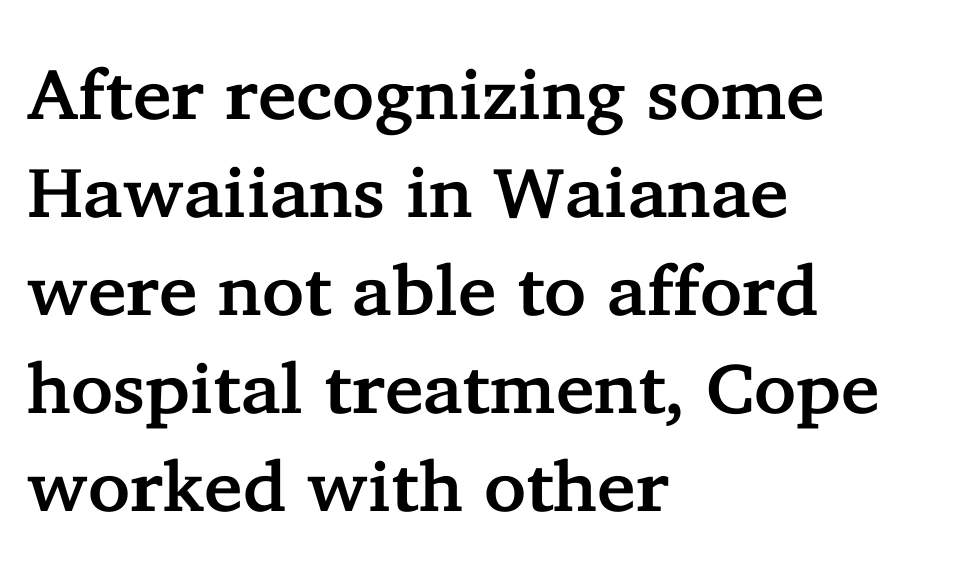
The image shows 71 px serif type, upright; set left-aligned, normal line spacing (1.38x), normal letter spacing, not underlined; low stroke contrast and a medium x-height.
